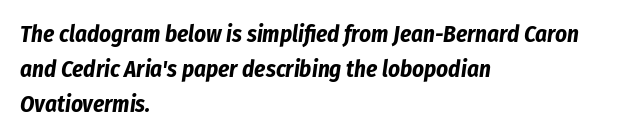
Rule under the text: the space is simply empty. Baseline-to-baseline distance is the conventional proportion of letter height. The font is running at its bold setting. Is the block centered? No — it sits flush against the left margin. Rendered with sloped, italic letterforms. The line texture is even and compact thanks to regular tracking.
